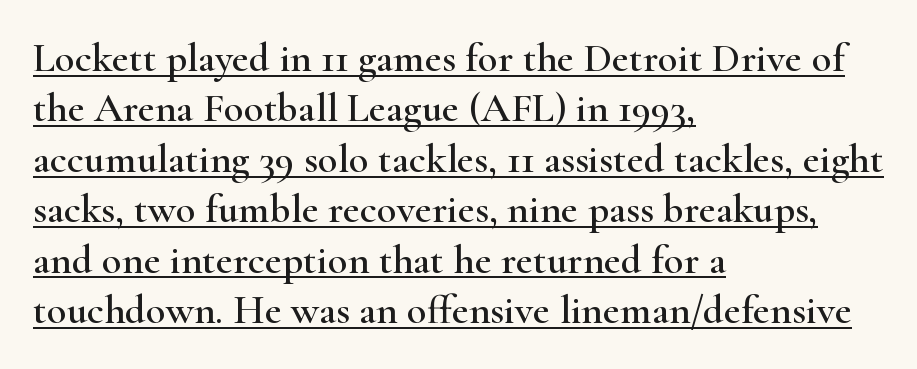
Q: Is the text italic (slanted)? A: No, it is upright.
Q: Is the typeface a serif or a sans-serif typeface? A: Serif.
Q: Is the text underlined? A: Yes.
Q: How is the paragraph aligned? A: Left-aligned.
Q: Is the spacing between letters normal or unusually wide? A: Normal.
Q: Width (condensed, normal, or wide)? A: Wide.
Q: Stroke contrast? A: High.
Q: x-height? A: Small.
Q: Monospaced? A: No.
